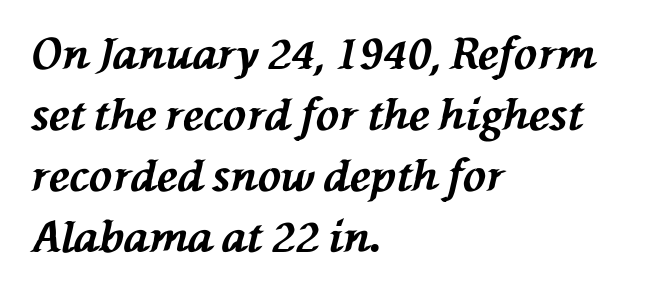
Looking at the ascenders, they clearly lean. Letter spacing: default. You could not count columns in this text — the font is proportionally spaced. Students, observe: this is what conventionally led text looks like.
